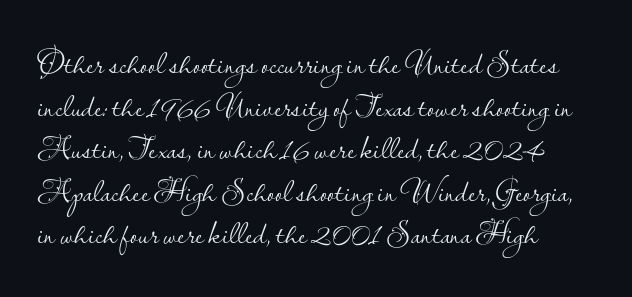
Is the block centered? No — it sits flush against the left margin. The area under the type is left untouched. The typesetting does not lean heavy: it is not bold. Think of a printed novel: that variable character pitch is what you see here. The passage shown has conventional tracking throughout.
